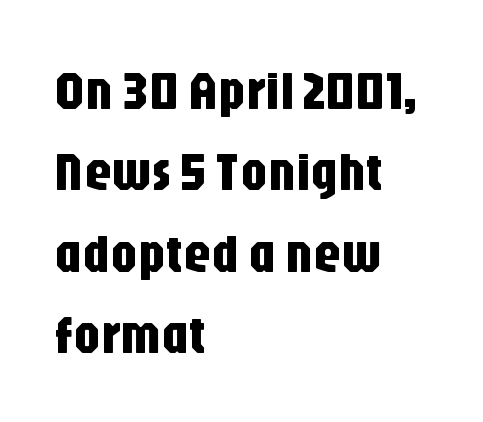
The font's upright variant was chosen for this text. Examine the stroke ends and you'll find no serifs. Every row of glyphs begins at an identical x-position on the left. Tracking value appears to be zero — textbook default spacing.
